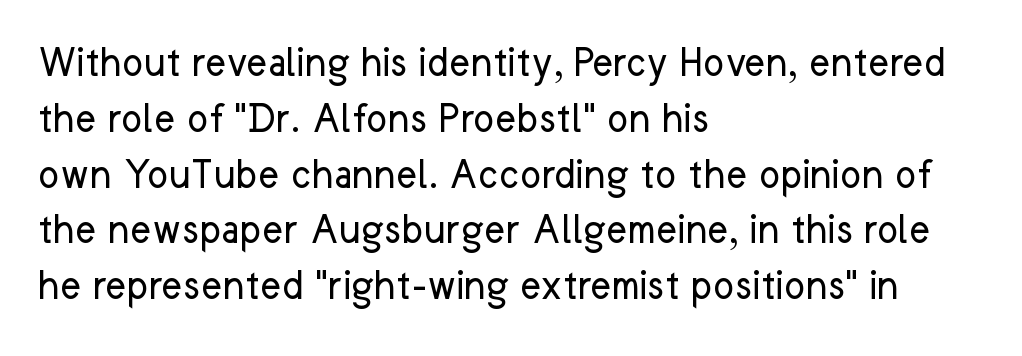
The image shows 45 px regular-weight sans-serif type, upright; set left-aligned, line spacing 1.24x, normal letter spacing, not underlined; low stroke contrast and a medium x-height.
